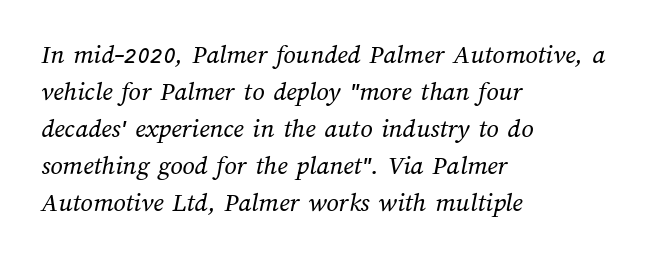
The passage shown is not underscored anywhere. The typesetter chose a ragged-right arrangement here. Letters have the restrained weight of plain body copy at most. Default kerning and tracking; the words read as compact shapes.
